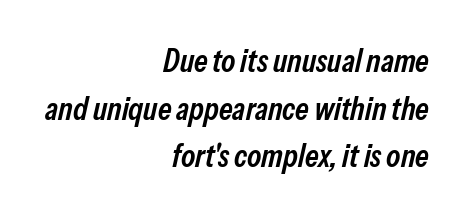
Weight check: semibold — heavier than regular, not quite bold. Is this a fixed-width face? No — the glyphs have proportional, varying widths. Compared with typical body copy, the letter spacing here is the same. The ragged edge is on the left, which tells us the setting is flush right. Letters rest on an invisible, unmarked baseline.
